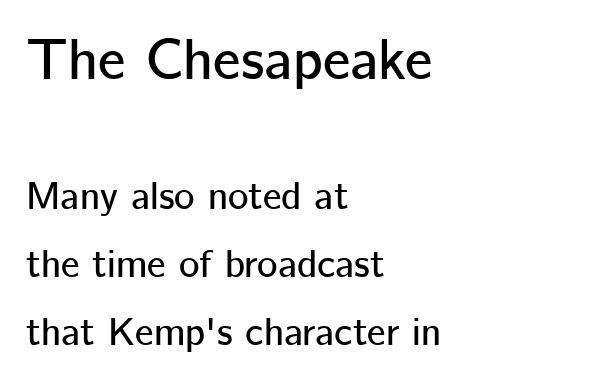
Only glyphs here, with clear space below each row. Letter spacing: default. The typography opts for an upright posture over an oblique one. Line starts are locked; line ends wander.
